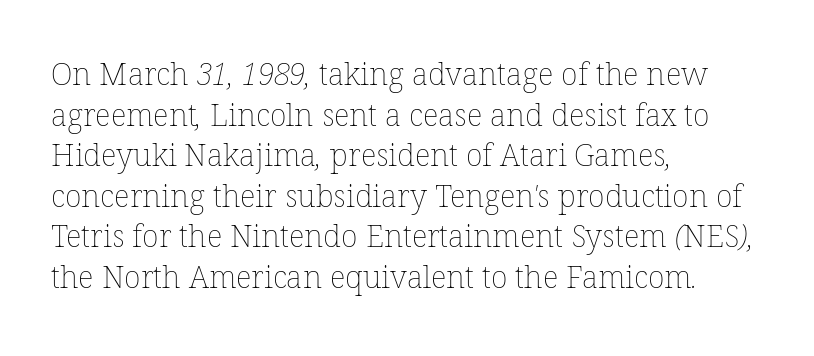
{"bold": "no", "weight": "thin", "width": "normal", "stroke_contrast": "low", "x_height": "medium", "monospaced": "no", "underline": "no", "align": "left", "line_spacing": "normal", "line_spacing_ratio": 1.31, "letter_spacing": "normal", "letter_spacing_em": 0.0, "glyph_px": 31}
